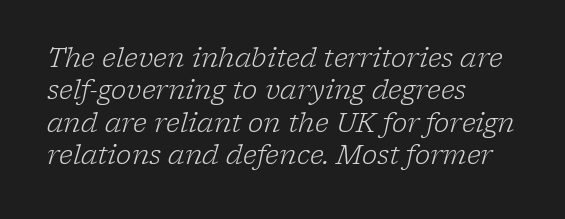
Which margin do the lines hug? The left one — the right edge is uneven. Type without underlining. Observe the ordinary spacing: letters are neighbours, not strangers. Evenly set lines give the paragraph a standard silhouette. The strokes carry an ordinary text weight at most.
